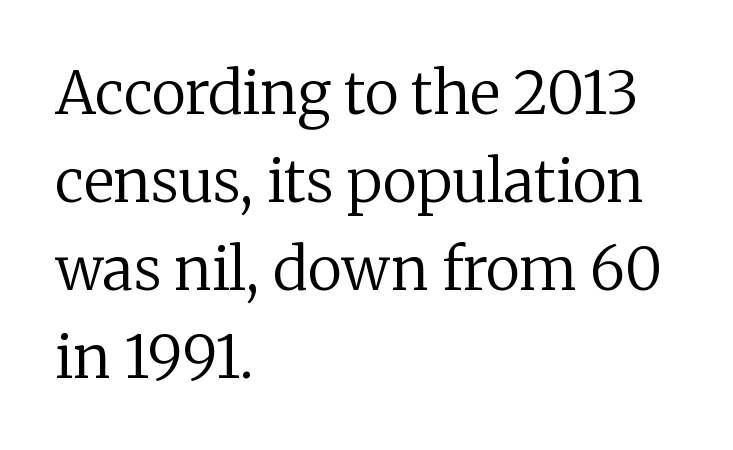
Q: Is the text bold? A: No.
Q: Is the text italic (slanted)? A: No, it is upright.
Q: Is the typeface a serif or a sans-serif typeface? A: Serif.
Q: Is the text underlined? A: No.
Q: How is the paragraph aligned? A: Left-aligned.
Q: Is the spacing between letters normal or unusually wide? A: Normal.
Q: Is the spacing between lines tight, normal or loose? A: Normal.
Q: Width (condensed, normal, or wide)? A: Normal.
Q: Stroke contrast? A: Low.
Q: x-height? A: Medium.
Q: Monospaced? A: No.
